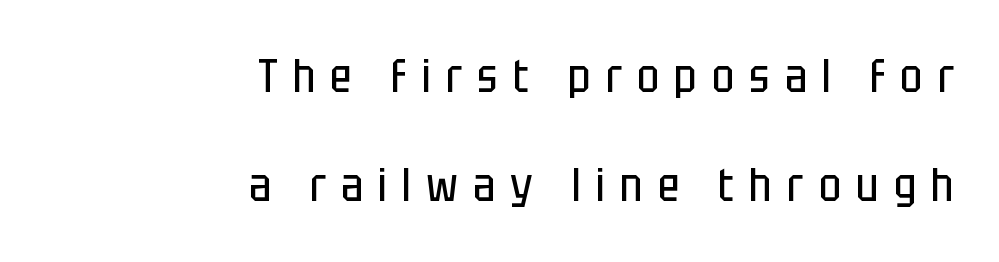
Stems and bowls with no extra thickness — not bold. Each new line begins a long way beneath the previous one. The typesetter chose a ragged-left arrangement here. The typeface chosen for these lines omits serifs.
